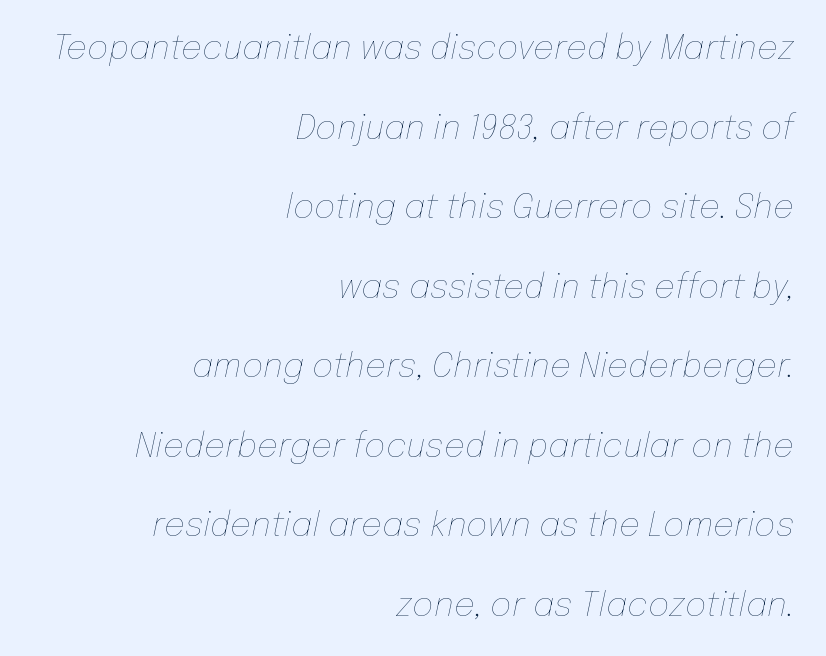
Q: Is the text bold? A: No.
Q: Is the text italic (slanted)? A: Yes, it leans right by about 12 degrees.
Q: Is the text underlined? A: No.
Q: How is the paragraph aligned? A: Right-aligned.
Q: Is the spacing between letters normal or unusually wide? A: Normal.
Q: Is the spacing between lines tight, normal or loose? A: Loose.
Q: Width (condensed, normal, or wide)? A: Normal.
Q: Stroke contrast? A: Low.
Q: x-height? A: Medium.
Q: Monospaced? A: No.
